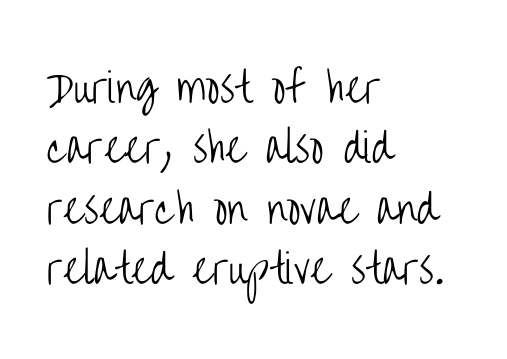
The image shows 40 px light, condensed sans-serif type, upright; set left-aligned, normal line spacing (1.51x), normal letter spacing, not underlined; low stroke contrast and a large x-height.
